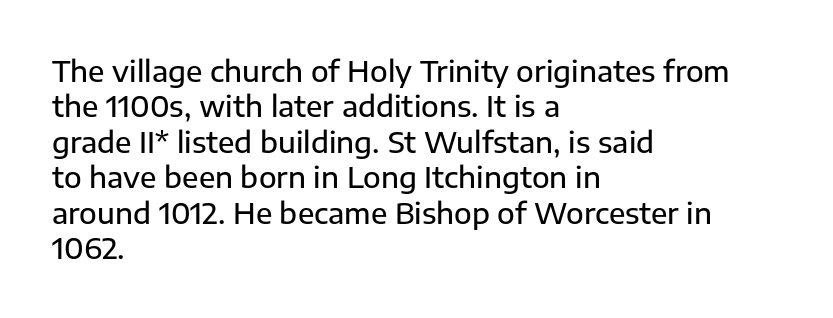
{"serif": "no", "italic": "no", "width": "normal", "stroke_contrast": "low", "x_height": "medium", "monospaced": "no", "underline": "no", "align": "left", "line_spacing_ratio": 1.22, "letter_spacing": "normal", "letter_spacing_em": 0.0, "glyph_px": 29}
